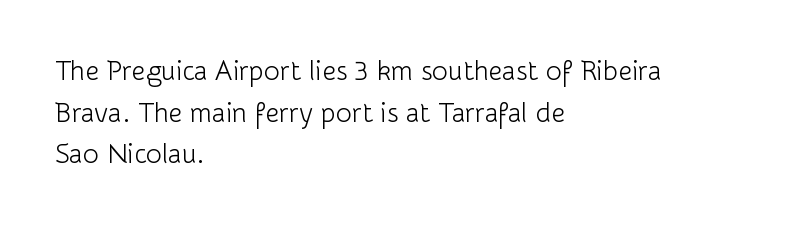
Q: Is the text bold? A: No.
Q: Is the text italic (slanted)? A: No, it is upright.
Q: Is the text underlined? A: No.
Q: How is the paragraph aligned? A: Left-aligned.
Q: Is the spacing between letters normal or unusually wide? A: Normal.
Q: Is the spacing between lines tight, normal or loose? A: Normal.
